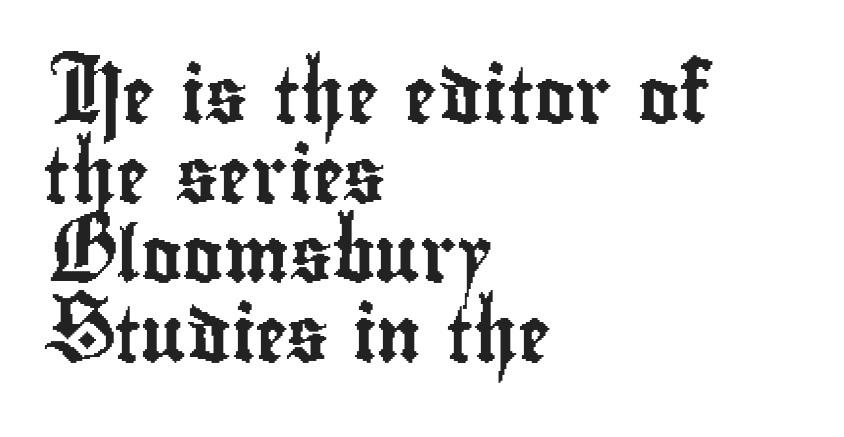
{"serif": "no", "italic": "no", "width": "condensed", "stroke_contrast": "low", "x_height": "small", "monospaced": "no", "underline": "no", "align": "left", "line_spacing": "normal", "line_spacing_ratio": 1.45, "letter_spacing": "normal", "letter_spacing_em": 0.0, "glyph_px": 55}
